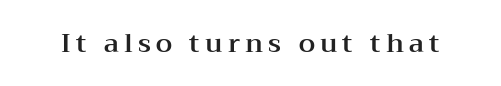
Posture: upright roman. Nobody drew a line under any word here. Honestly, the letter spacing is so wide it's the main thing you notice.
